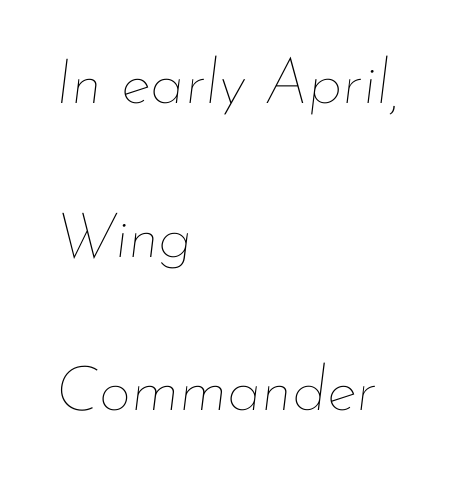
Q: Is the text bold? A: No.
Q: Is the text italic (slanted)? A: Yes, it leans right by about 7 degrees.
Q: Is the text underlined? A: No.
Q: How is the paragraph aligned? A: Left-aligned.
Q: Is the spacing between letters normal or unusually wide? A: Normal.
Q: Is the spacing between lines tight, normal or loose? A: Loose.
Q: Width (condensed, normal, or wide)? A: Normal.
Q: Stroke contrast? A: Low.
Q: x-height? A: Small.
Q: Monospaced? A: No.
